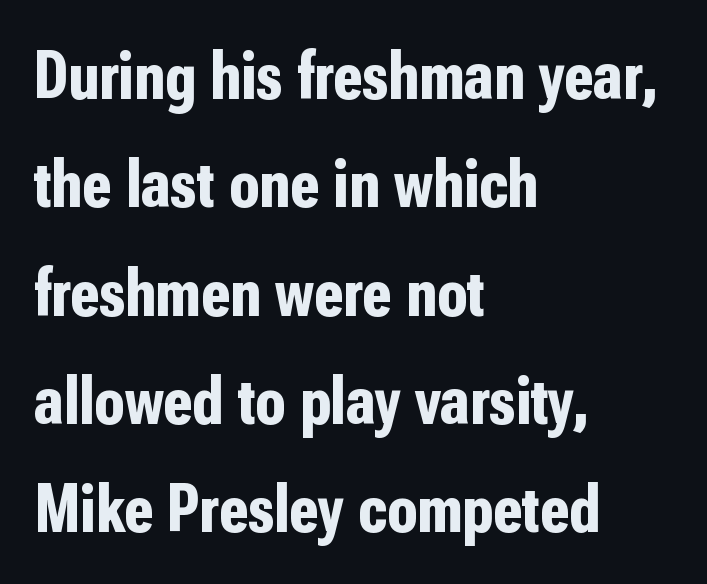
The foot of each line stays bare and open. Characters remain perfectly vertical along every line. Strong, thick strokes mark this as bold type. One-word summary of the alignment: left. Compared with typical paragraphs, the rows here are spaced about the same.
